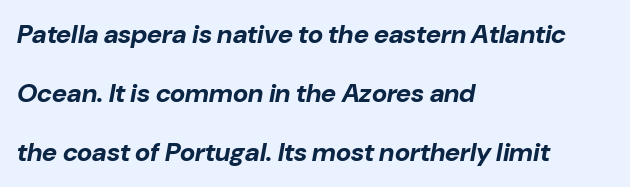
Q: Is the text bold? A: Yes.
Q: Is the text italic (slanted)? A: Yes, it leans right by about 10 degrees.
Q: Is the text underlined? A: No.
Q: How is the paragraph aligned? A: Left-aligned.
Q: Is the spacing between letters normal or unusually wide? A: Normal.
Q: Is the spacing between lines tight, normal or loose? A: Loose.
